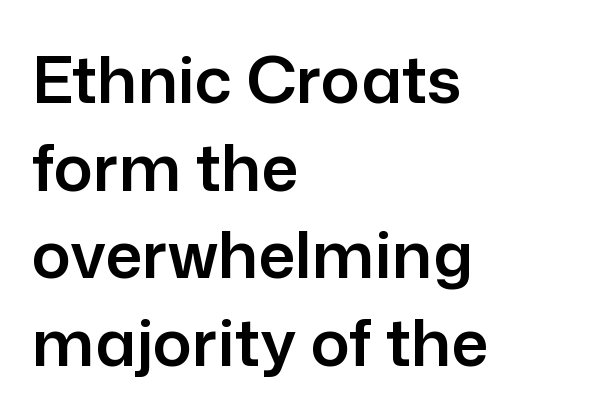
The designer went with a sans here, leaving each stem footless. Underlining? Definitely not there. What's the leading like? Ordinary, nothing unusual. The rendering uses natural spacing where letterforms have individual widths. Default kerning and tracking; the words read as compact shapes. If you drew a ruler down the left edge, every line would touch it.
